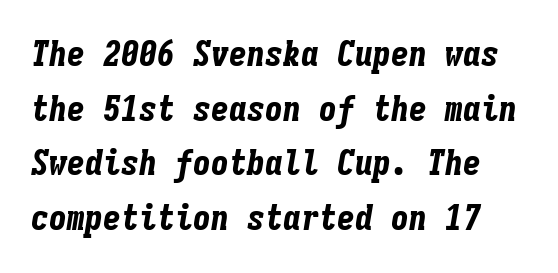
Think of a typewriter: that constant character pitch is what you see here. The passage shown leans; its letterforms are oblique. Vertical spacing — default. The letters sit at their default tracking, neither squeezed nor spread. The glyphs are unaccompanied by any horizontal stroke below them. The face used here has the dense, thick strokes of a bold.
